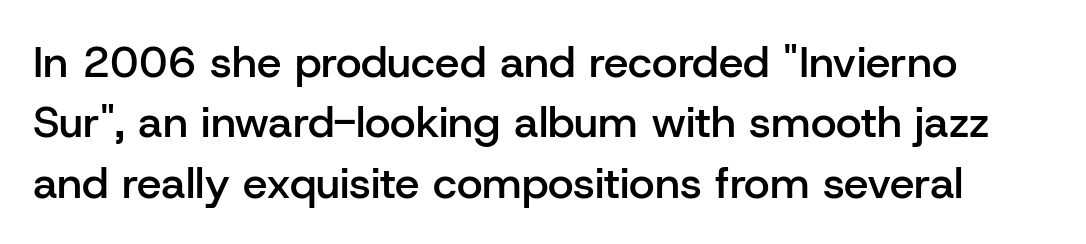
{"serif": "no", "italic": "no", "bold": "semi", "weight": "semibold", "width": "normal", "stroke_contrast": "low", "x_height": "medium", "monospaced": "no", "underline": "no", "line_spacing": "normal", "line_spacing_ratio": 1.37, "letter_spacing": "normal", "letter_spacing_em": 0.0, "glyph_px": 44}
